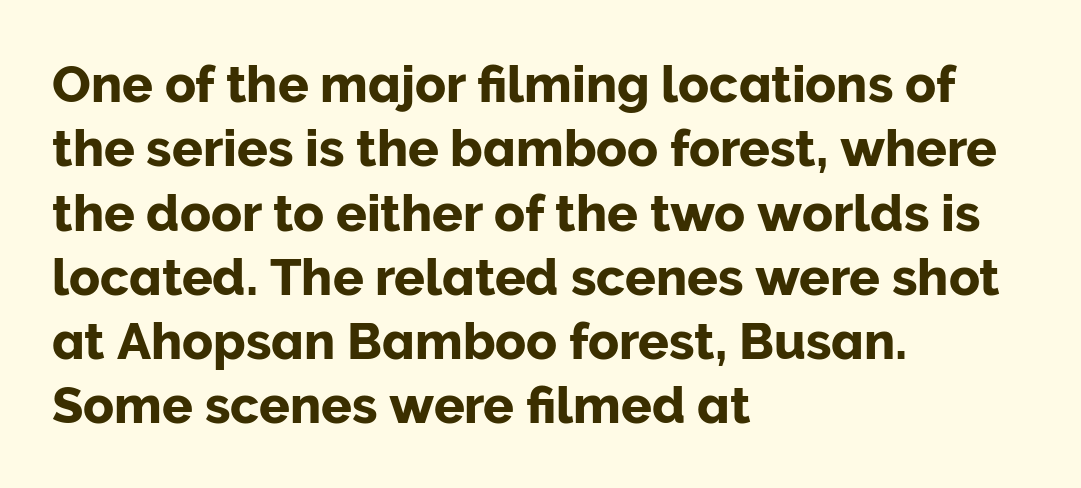
{"serif": "no", "italic": "no", "width": "normal", "stroke_contrast": "low", "x_height": "medium", "monospaced": "no", "underline": "no", "align": "left", "line_spacing": "normal", "line_spacing_ratio": 1.26, "letter_spacing": "normal", "letter_spacing_em": 0.0, "glyph_px": 51}
